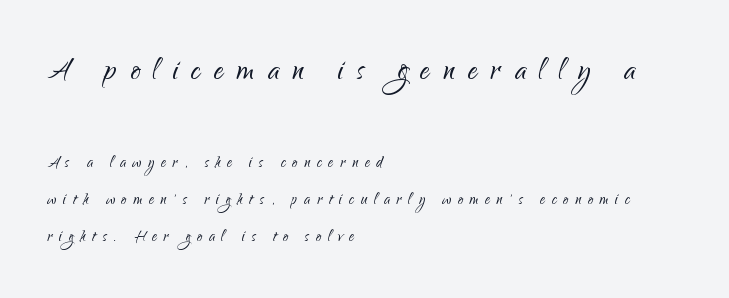
Q: Is the text bold? A: No.
Q: Is the text italic (slanted)? A: Yes.
Q: Is the typeface a serif or a sans-serif typeface? A: Sans-serif.
Q: Is the text underlined? A: No.
Q: How is the paragraph aligned? A: Left-aligned.
Q: Is the spacing between letters normal or unusually wide? A: Unusually wide.
Q: Which block of text is set in a larger size, the first (top) or the second (bottom)? A: The first (top) one.
Q: Width (condensed, normal, or wide)? A: Normal.
Q: Stroke contrast? A: Low.
Q: x-height? A: Small.
Q: Monospaced? A: No.
